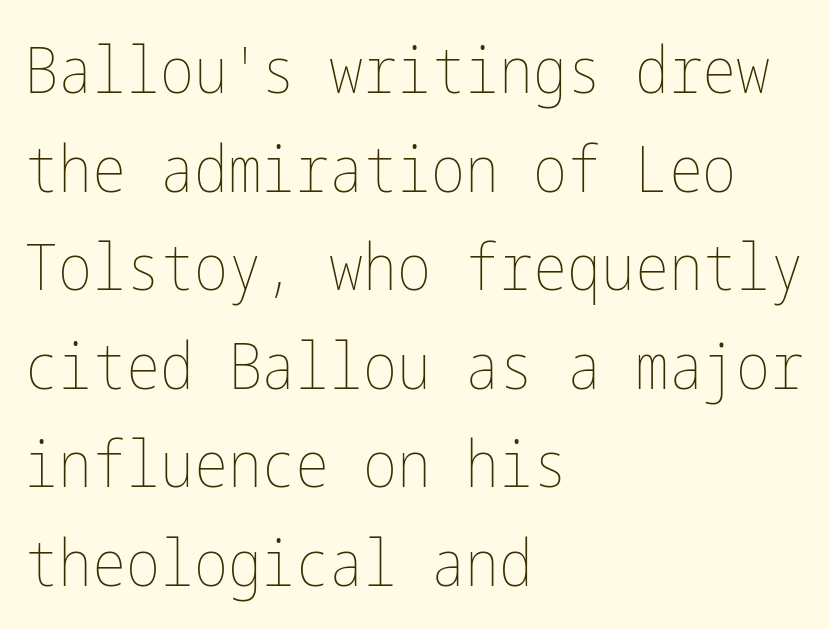
{"italic": "no", "bold": "no", "weight": "thin", "width": "condensed", "stroke_contrast": "low", "x_height": "medium", "underline": "no", "align": "left", "line_spacing": "normal", "line_spacing_ratio": 1.54, "letter_spacing": "normal", "letter_spacing_em": 0.0, "glyph_px": 64}
